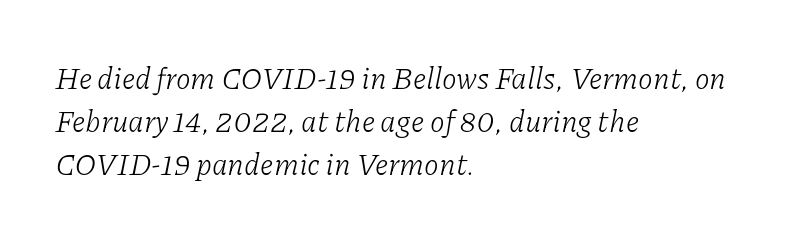
Q: Is the text bold? A: No.
Q: Is the text italic (slanted)? A: Yes, it leans right by about 11 degrees.
Q: Is the typeface a serif or a sans-serif typeface? A: Serif.
Q: Is the text underlined? A: No.
Q: How is the paragraph aligned? A: Left-aligned.
Q: Is the spacing between letters normal or unusually wide? A: Normal.
Q: Is the spacing between lines tight, normal or loose? A: Normal.
Q: Width (condensed, normal, or wide)? A: Normal.
Q: Stroke contrast? A: Low.
Q: x-height? A: Medium.
Q: Monospaced? A: No.
